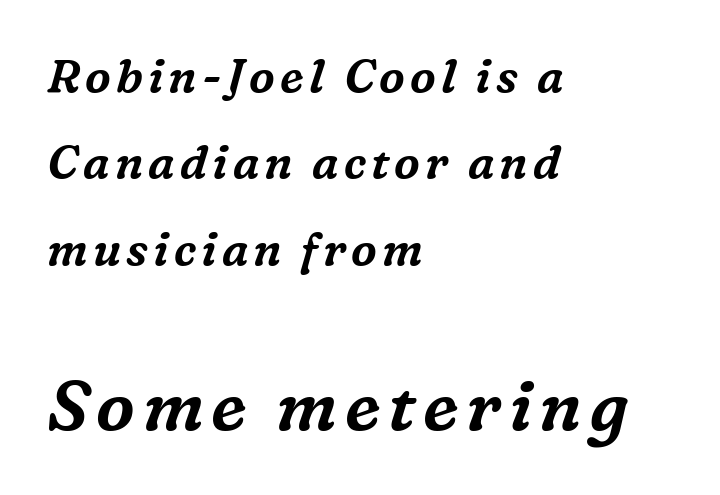
{"serif": "yes", "italic": "yes", "lean": "right", "slant_degrees": 16, "width": "normal", "stroke_contrast": "medium", "x_height": "medium", "monospaced": "no", "underline": "no", "align": "left", "line_spacing_ratio": 1.88, "larger_block": "second", "size_ratio": 1.5, "glyph_px": 69}
